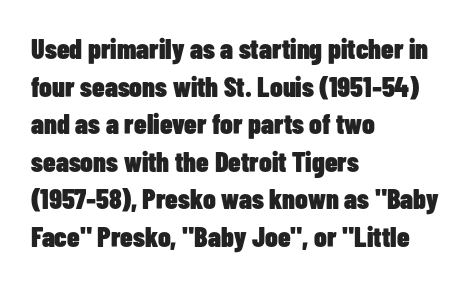
Inter-character spacing is left at the font's built-in metrics. A roman cut, with each character standing at attention. Is there much room between lines? A standard amount, neither cramped nor airy. Nope, no serifs anywhere on these letters. Here the designer chose a conventional face with non-uniform glyph widths. These lines are set flush left with a ragged right edge.
